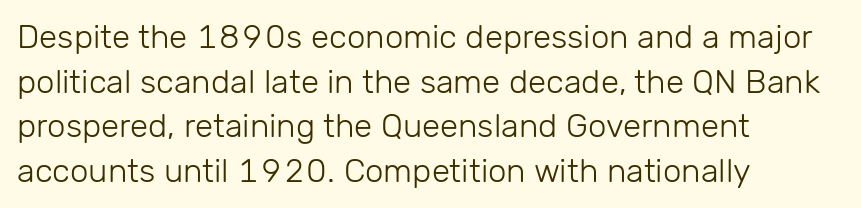
The image shows 33 px light sans-serif type, upright; set left-aligned, normal line spacing (1.35x), normal letter spacing, not underlined; low stroke contrast and a medium x-height.
